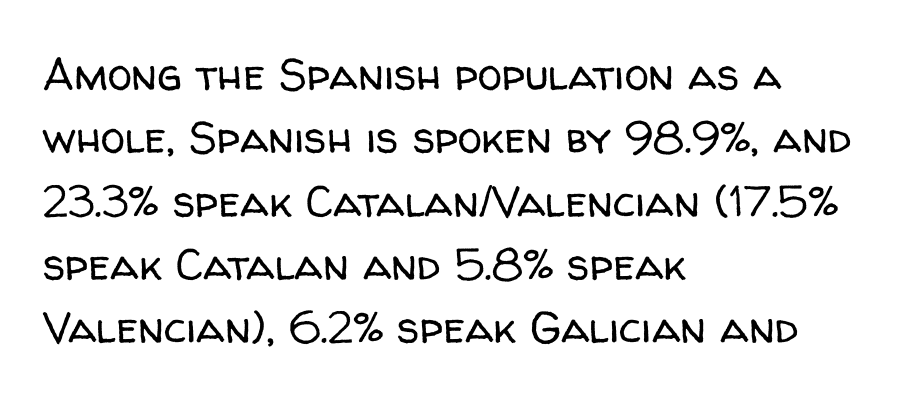
{"serif": "no", "italic": "no", "bold": "no", "weight": "regular", "width": "normal", "stroke_contrast": "low", "x_height": "medium", "monospaced": "no", "underline": "no", "align": "left", "line_spacing": "normal", "line_spacing_ratio": 1.44, "letter_spacing": "normal", "letter_spacing_em": 0.0, "glyph_px": 44}
